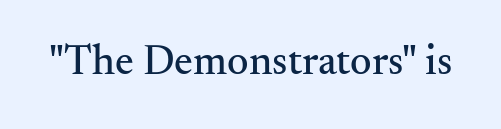
The image shows 42 px serif type, upright; set normal letter spacing, not underlined; medium stroke contrast and a small x-height.
